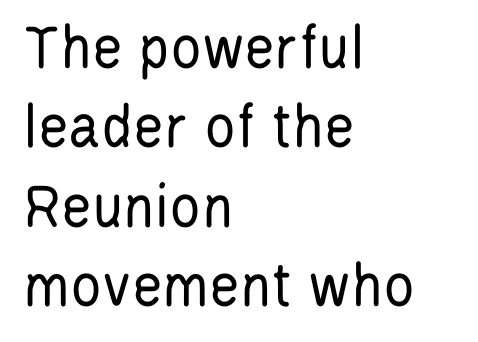
{"serif": "no", "italic": "no", "bold": "no", "weight": "regular", "width": "condensed", "stroke_contrast": "low", "x_height": "large", "monospaced": "no", "underline": "no", "align": "left", "line_spacing_ratio": 1.22, "letter_spacing": "normal", "letter_spacing_em": 0.0, "glyph_px": 65}
